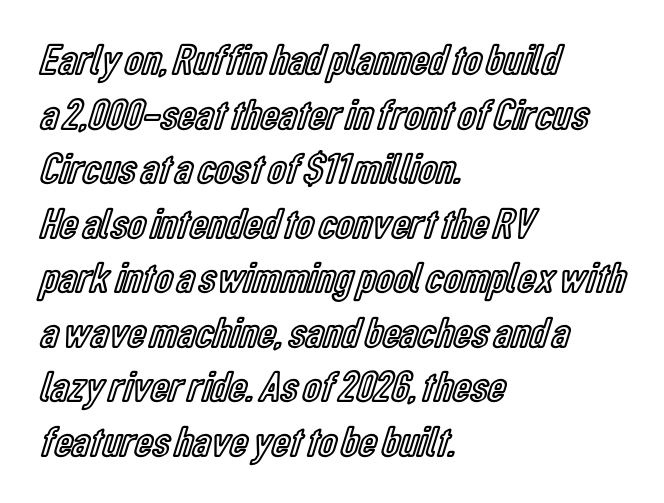
{"width": "condensed", "x_height": "medium", "monospaced": "no", "underline": "no", "align": "left", "line_spacing_ratio": 1.24, "letter_spacing": "normal", "letter_spacing_em": 0.0, "glyph_px": 44}
